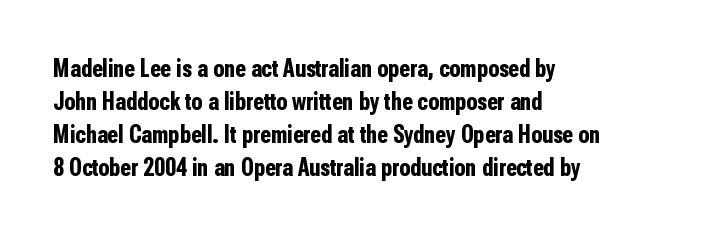
The image shows 25 px bold type, upright; set left-aligned, normal line spacing (1.32x), normal letter spacing, not underlined.
